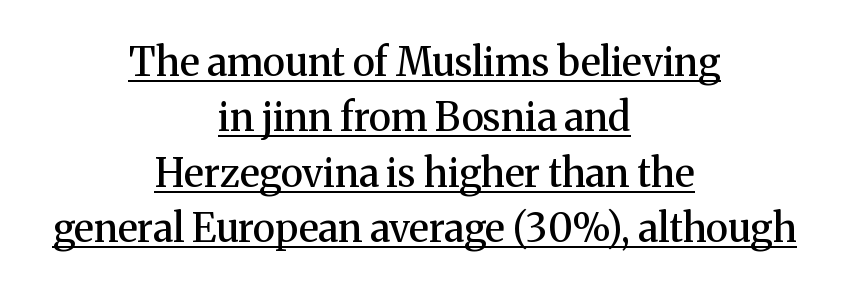
The image shows 39 px semibold serif type, upright; set centered, normal line spacing (1.42x), normal letter spacing, underlined; medium stroke contrast and a medium x-height.
